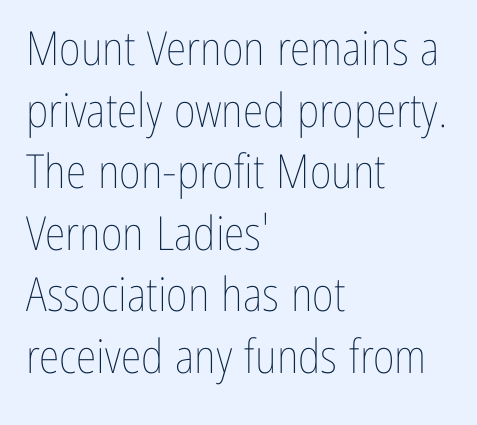
Q: Is the text bold? A: No.
Q: Is the text italic (slanted)? A: No, it is upright.
Q: Is the text underlined? A: No.
Q: How is the paragraph aligned? A: Left-aligned.
Q: Is the spacing between letters normal or unusually wide? A: Normal.
Q: Is the spacing between lines tight, normal or loose? A: Normal.
Q: Width (condensed, normal, or wide)? A: Condensed.
Q: Stroke contrast? A: Low.
Q: x-height? A: Medium.
Q: Monospaced? A: No.
